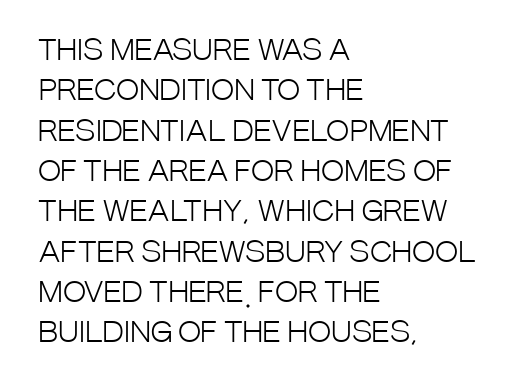
Q: Is the text bold? A: No.
Q: Is the text italic (slanted)? A: No, it is upright.
Q: Is the typeface a serif or a sans-serif typeface? A: Sans-serif.
Q: Is the text underlined? A: No.
Q: How is the paragraph aligned? A: Left-aligned.
Q: Is the spacing between letters normal or unusually wide? A: Normal.
Q: Is the spacing between lines tight, normal or loose? A: Normal.
Q: Width (condensed, normal, or wide)? A: Condensed.
Q: Stroke contrast? A: Low.
Q: x-height? A: Large.
Q: Monospaced? A: No.
